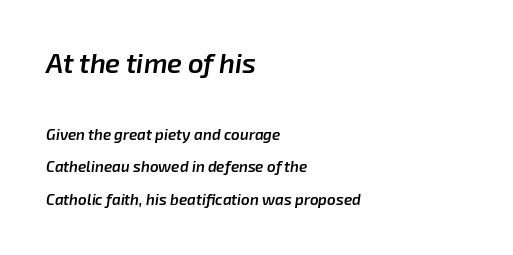
Is the letter spacing exaggerated? No — it looks like the ordinary default. A student would notice the top passage is typeset larger than what follows. Semibold letterforms, between regular and bold. Check under the words: just untouched page.
